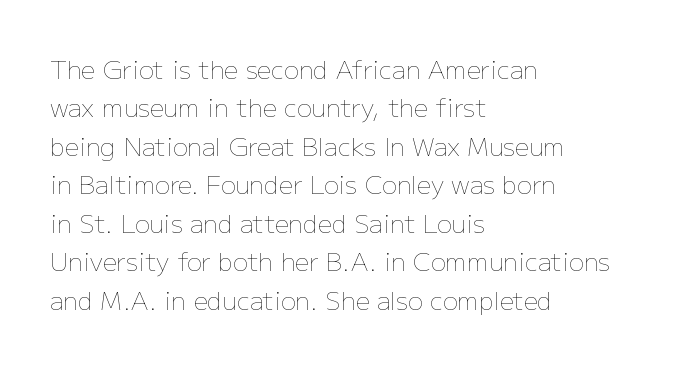
{"italic": "no", "bold": "no", "underline": "no", "align": "left", "line_spacing": "normal", "line_spacing_ratio": 1.54, "letter_spacing": "normal", "letter_spacing_em": 0.0, "glyph_px": 25}
